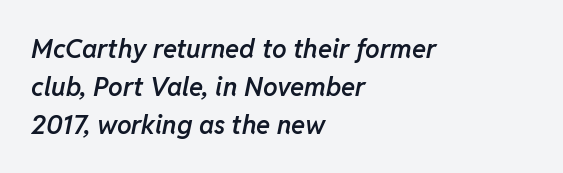
The specimen reads as italic at a glance. These lines sit exactly where default settings would place them. A bare baseline throughout the passage. One-word summary of the alignment: left.
